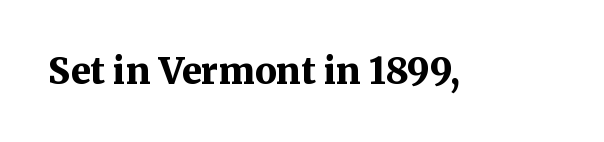
The image shows 36 px bold serif type, upright; set normal letter spacing, not underlined; medium stroke contrast and a medium x-height.
